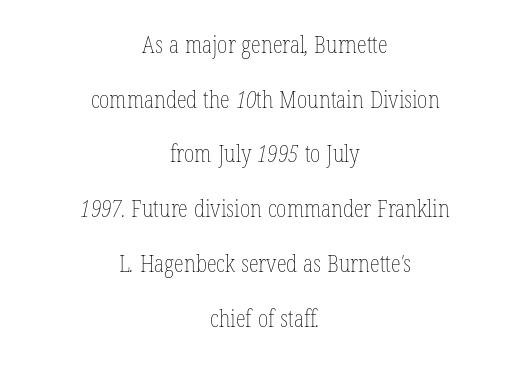
The image shows 23 px text type; set centered, loose line spacing (2.38x), normal letter spacing, not underlined.
